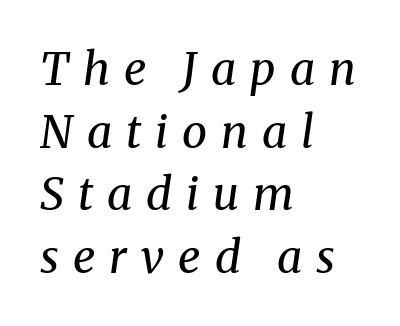
One glance says typical: line gaps are just what's usual. This rendering features lettering with no underline. Each letter keeps its own natural width here, so spacing adapts to shape. Each line starts at the same left margin while the right side varies. Weight: not bold — regular or lighter.
